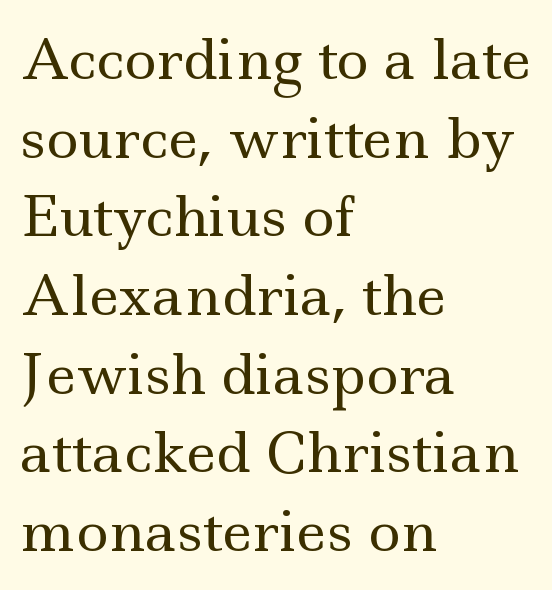
The image shows 55 px regular-weight, wide serif type, upright; set left-aligned, normal line spacing (1.43x), normal letter spacing, not underlined; a small x-height.
